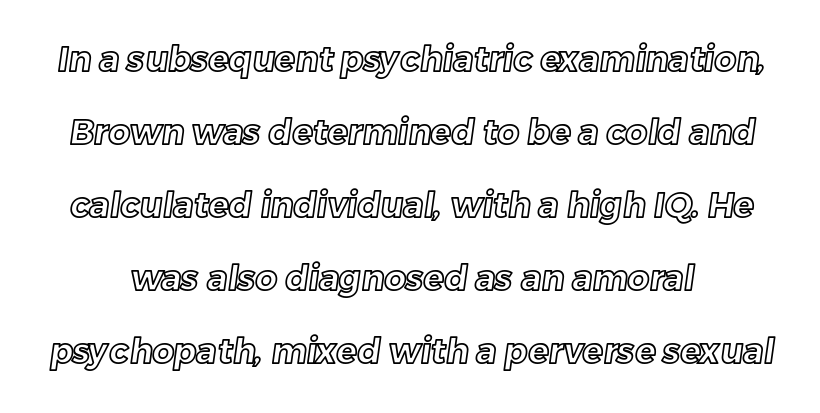
Q: Is the text underlined? A: No.
Q: Is the spacing between letters normal or unusually wide? A: Normal.
Q: Is the spacing between lines tight, normal or loose? A: Loose.
Q: Width (condensed, normal, or wide)? A: Normal.
Q: x-height? A: Medium.
Q: Monospaced? A: No.
